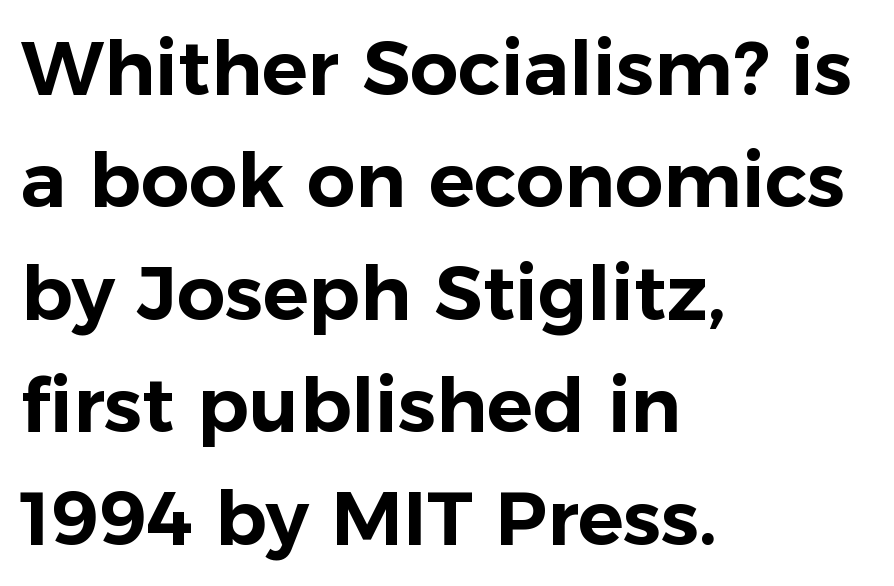
Q: Is the text italic (slanted)? A: No, it is upright.
Q: Is the typeface a serif or a sans-serif typeface? A: Sans-serif.
Q: Is the text underlined? A: No.
Q: How is the paragraph aligned? A: Left-aligned.
Q: Is the spacing between letters normal or unusually wide? A: Normal.
Q: Is the spacing between lines tight, normal or loose? A: Normal.
Q: Width (condensed, normal, or wide)? A: Normal.
Q: Stroke contrast? A: Low.
Q: x-height? A: Medium.
Q: Monospaced? A: No.
